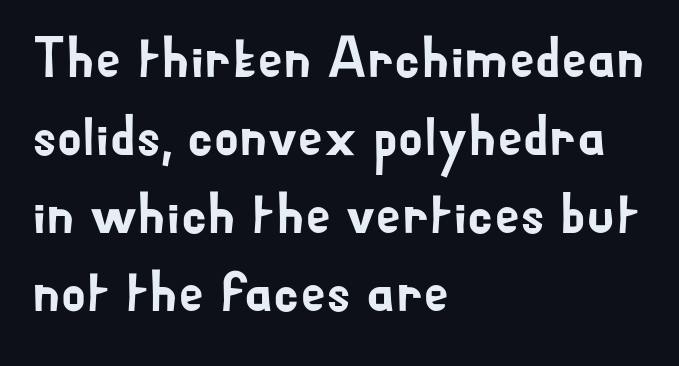
You could not count columns in this text — the font is proportionally spaced. The type family on display is of the sans-serif kind. Layout note: lines flush left. The lettering stays uniformly vertical, giving the passage a roman look. Rows of type keep a routine distance in the vertical direction.
